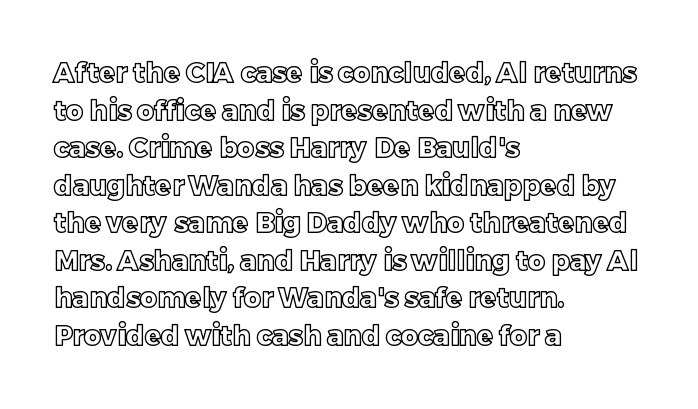
{"italic": "no", "underline": "no", "align": "left", "line_spacing": "normal", "line_spacing_ratio": 1.39, "letter_spacing": "normal", "letter_spacing_em": 0.0, "glyph_px": 27}
